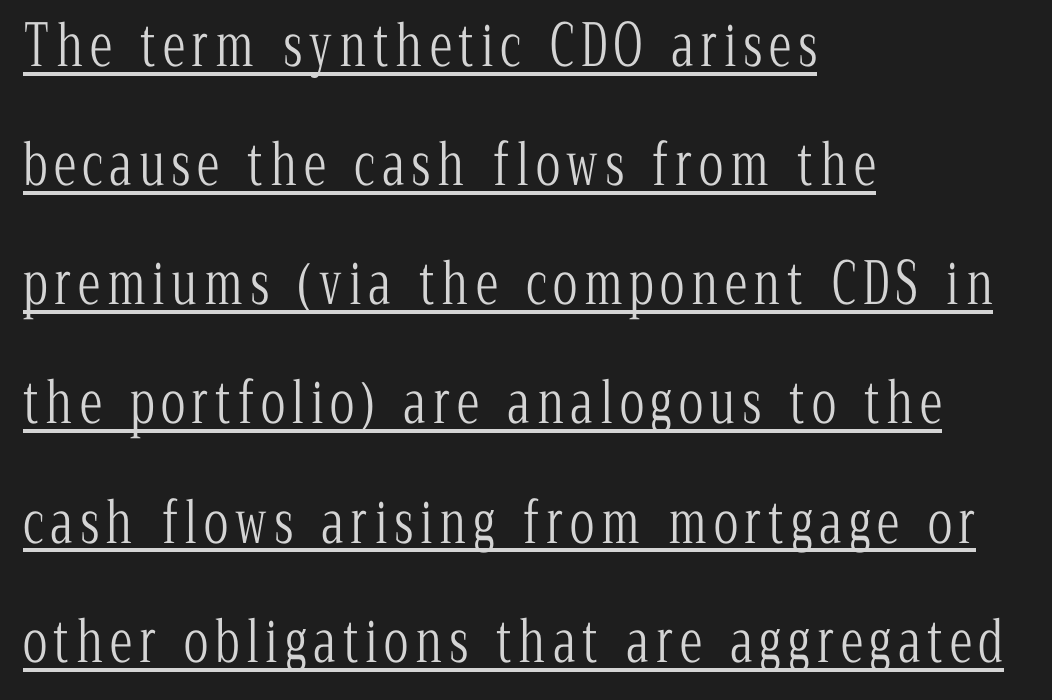
{"serif": "yes", "italic": "no", "bold": "no", "weight": "light", "width": "condensed", "stroke_contrast": "low", "x_height": "medium", "monospaced": "no", "underline": "yes", "align": "left", "line_spacing": "loose", "line_spacing_ratio": 2.09, "glyph_px": 57}
